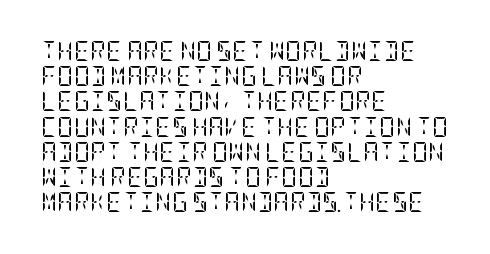
Q: Is the text bold? A: No.
Q: Is the text italic (slanted)? A: No, it is upright.
Q: Is the text underlined? A: No.
Q: How is the paragraph aligned? A: Left-aligned.
Q: Is the spacing between letters normal or unusually wide? A: Normal.
Q: Is the spacing between lines tight, normal or loose? A: Normal.
